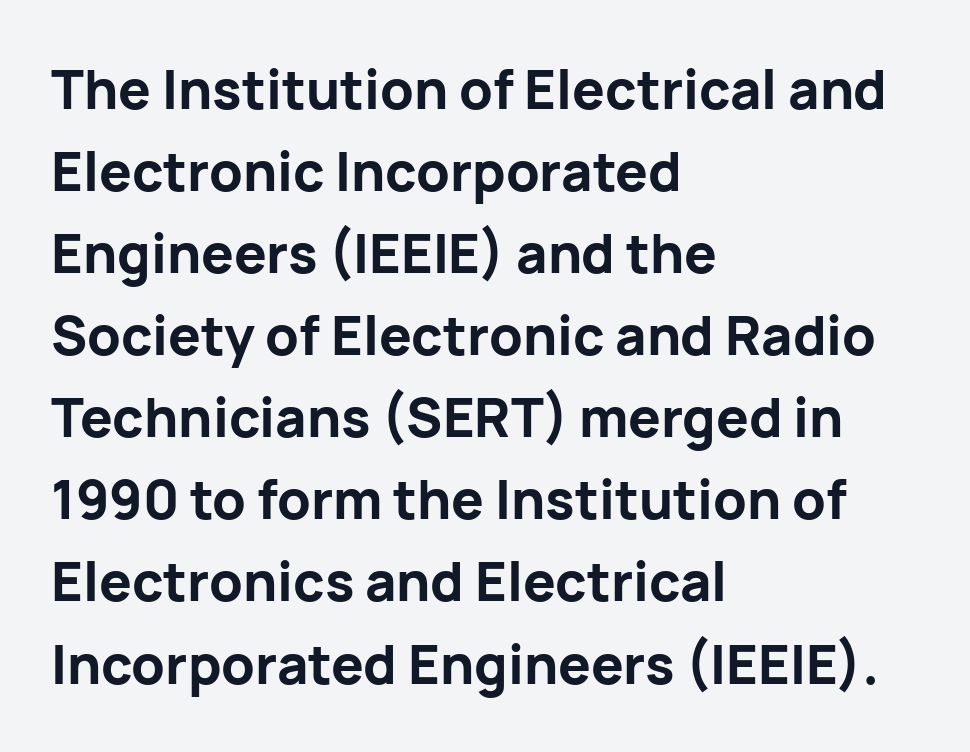
{"serif": "no", "italic": "no", "bold": "yes", "weight": "bold", "width": "normal", "stroke_contrast": "low", "x_height": "medium", "monospaced": "no", "underline": "no", "align": "left", "line_spacing": "normal", "line_spacing_ratio": 1.52, "letter_spacing": "normal", "letter_spacing_em": 0.0, "glyph_px": 54}
